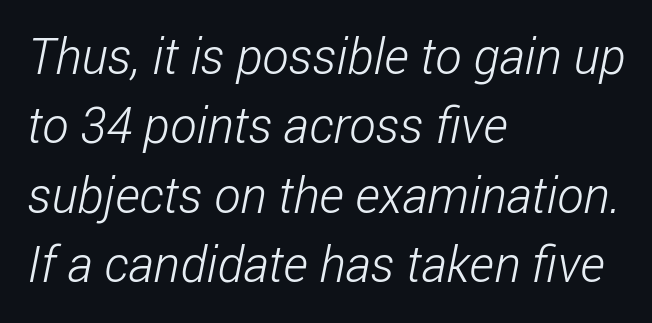
The image shows 50 px light, condensed sans-serif type; set left-aligned, normal line spacing (1.39x), normal letter spacing, not underlined; low stroke contrast and a medium x-height.
